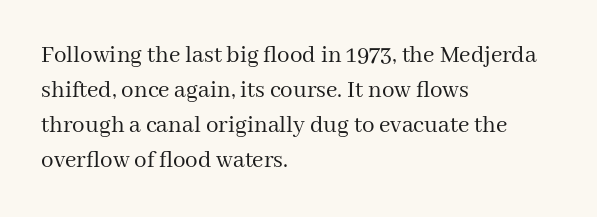
Nobody drew a line under any word here. The passage is arranged the way most books set body copy — flush left. Is the stroke heavy? The answer is a plain regular-or-lighter. Nobody touched the tracking dial on this one. A roman cut, with each character standing at attention. The space between consecutive lines is moderate.
